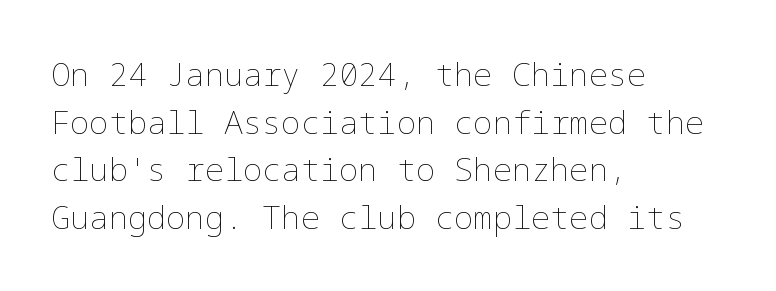
{"italic": "no", "bold": "no", "weight": "thin", "width": "normal", "stroke_contrast": "low", "x_height": "medium", "underline": "no", "align": "left", "line_spacing": "normal", "line_spacing_ratio": 1.49, "letter_spacing": "normal", "letter_spacing_em": 0.0, "glyph_px": 32}
